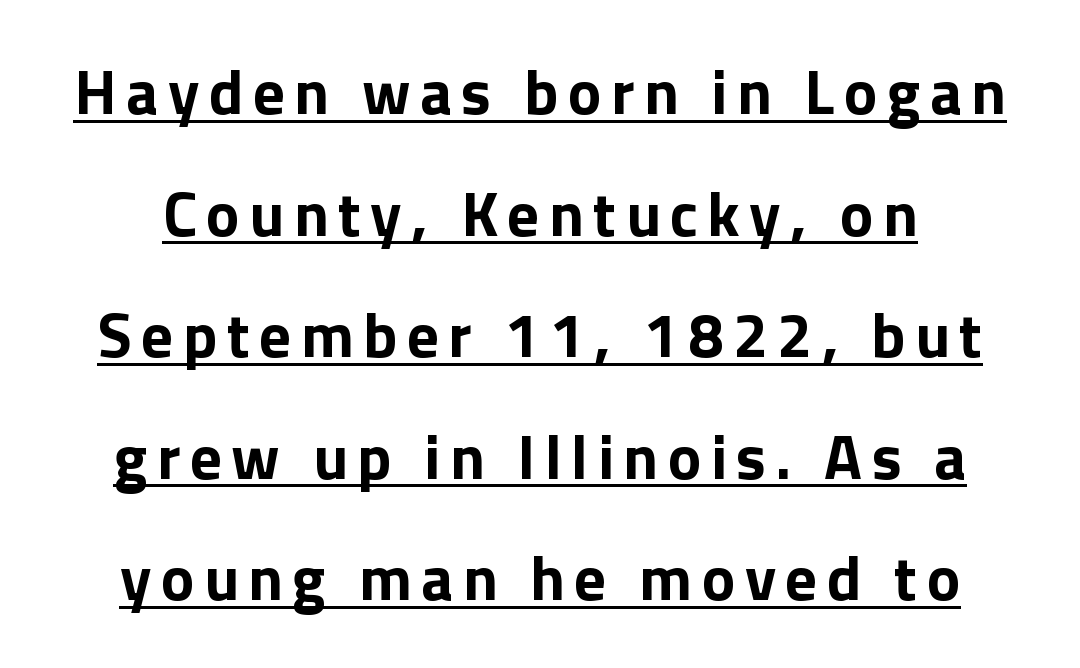
{"serif": "no", "italic": "no", "bold": "yes", "weight": "bold", "width": "normal", "stroke_contrast": "low", "x_height": "medium", "monospaced": "no", "underline": "yes", "align": "center", "line_spacing": "loose", "line_spacing_ratio": 1.93, "glyph_px": 63}
